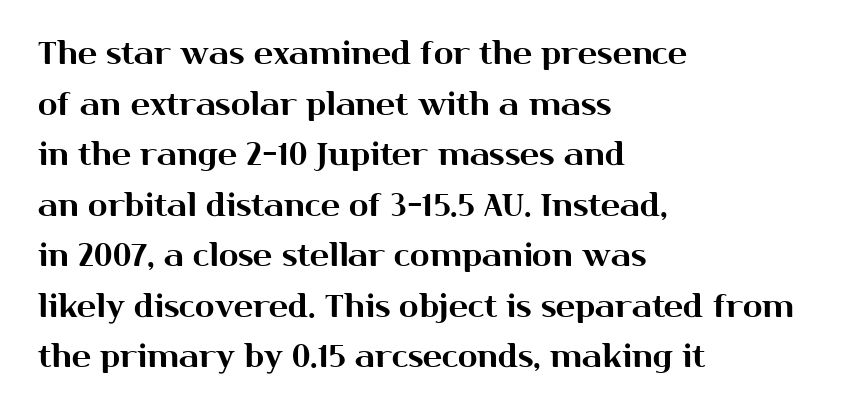
Q: Is the text italic (slanted)? A: No, it is upright.
Q: Is the typeface a serif or a sans-serif typeface? A: Sans-serif.
Q: Is the text underlined? A: No.
Q: How is the paragraph aligned? A: Left-aligned.
Q: Is the spacing between letters normal or unusually wide? A: Normal.
Q: Is the spacing between lines tight, normal or loose? A: Normal.
Q: Width (condensed, normal, or wide)? A: Normal.
Q: Stroke contrast? A: Medium.
Q: x-height? A: Medium.
Q: Monospaced? A: No.
